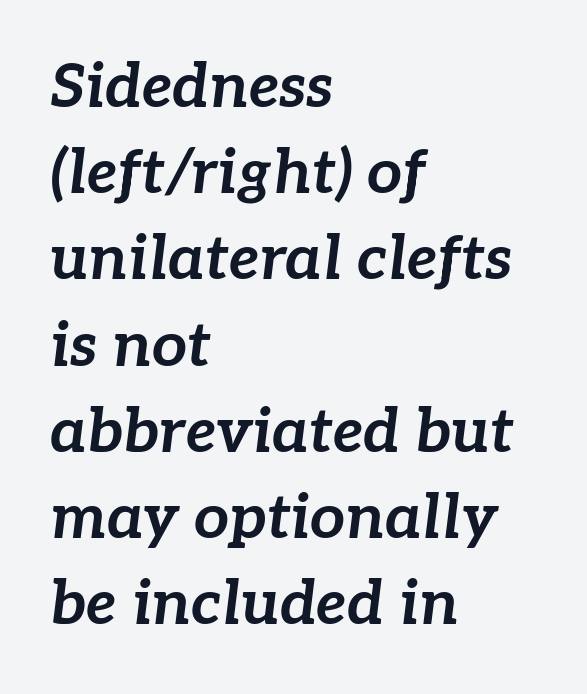
Bare-footed words on every line. The font is running at its bold setting. A normal amount of white space separates one row of letters from the next. Notice how the passage keeps a crisp vertical edge on the left only. Spacing between characters is what you'd get straight out of the box. These lines were composed using italics.
